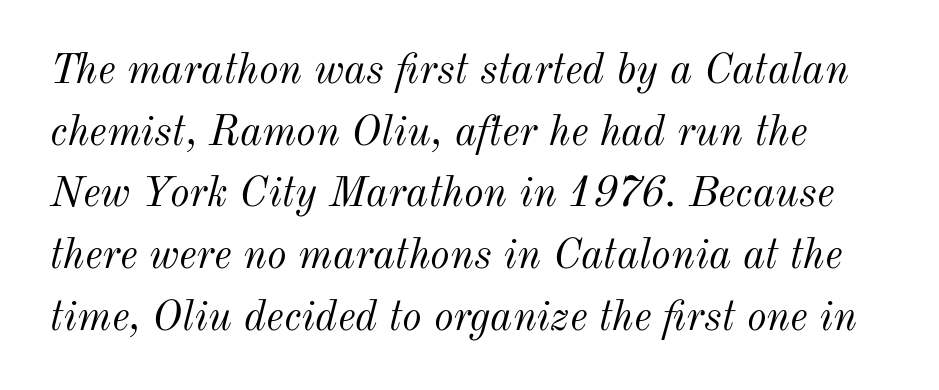
Each word holds together tightly as a unit, with standard inter-letter gaps. The space directly below the letters is spotless. The passage shown is typed in a proportional face where columns would drift. Nothing heavy about these letters — not bold at all. An italicized treatment has been applied to the whole sample. The rows are spaced the way most documents space them.
